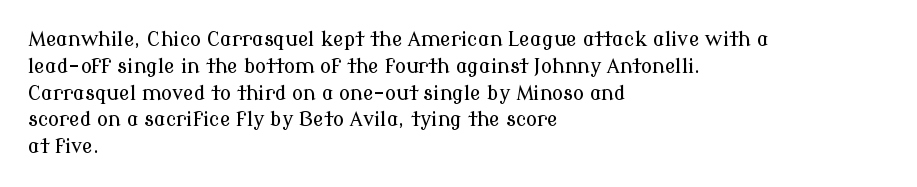
Q: Is the text italic (slanted)? A: No, it is upright.
Q: Is the text underlined? A: No.
Q: How is the paragraph aligned? A: Left-aligned.
Q: Is the spacing between letters normal or unusually wide? A: Normal.
Q: Is the spacing between lines tight, normal or loose? A: Normal.
